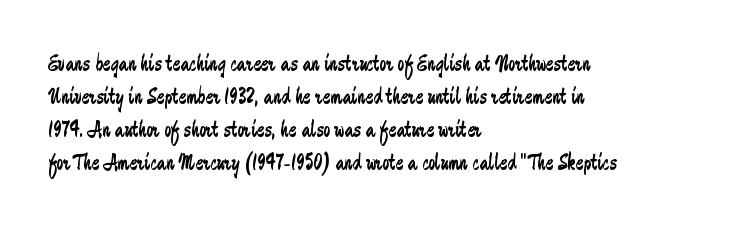
The image shows 23 px text type; set left-aligned, normal line spacing (1.44x), normal letter spacing, not underlined.
